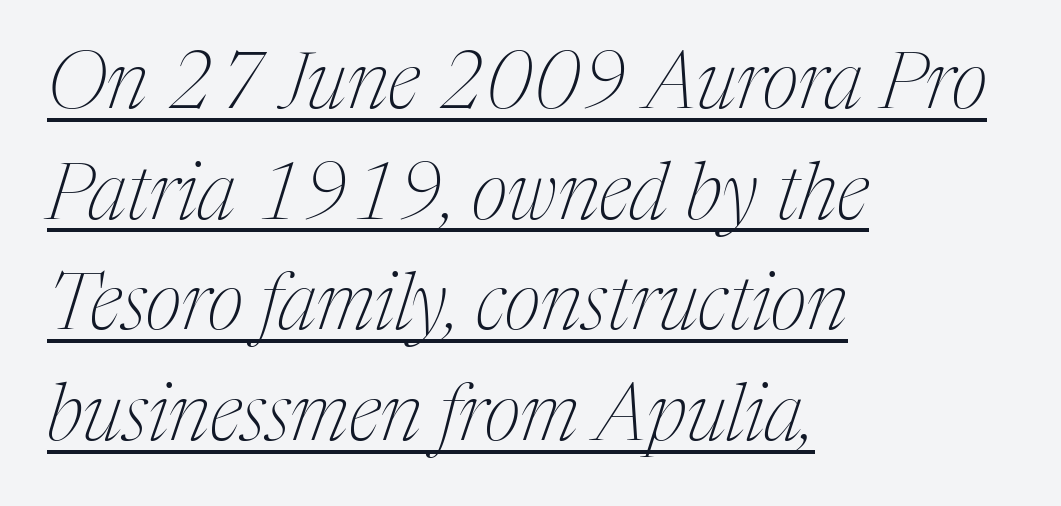
{"serif": "yes", "italic": "yes", "lean": "right", "slant_degrees": 17, "bold": "no", "weight": "thin", "width": "condensed", "stroke_contrast": "medium", "x_height": "medium", "monospaced": "no", "underline": "yes", "align": "left", "line_spacing": "normal", "line_spacing_ratio": 1.4, "letter_spacing": "normal", "letter_spacing_em": 0.0, "glyph_px": 79}
